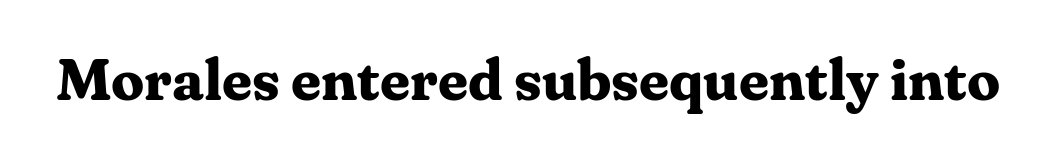
{"serif": "yes", "italic": "no", "bold": "yes", "weight": "bold", "width": "normal", "stroke_contrast": "medium", "x_height": "medium", "monospaced": "no", "underline": "no", "letter_spacing": "normal", "letter_spacing_em": 0.0, "glyph_px": 59}
